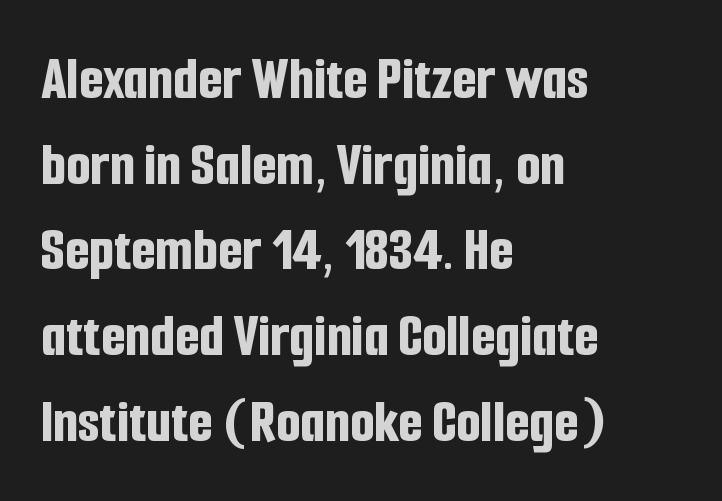
The image shows 63 px bold, condensed sans-serif type, upright; set left-aligned, normal line spacing (1.36x), normal letter spacing, not underlined; low stroke contrast and a medium x-height.
